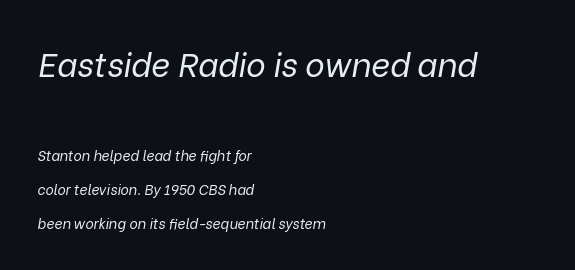
The image shows 33 px regular-weight type, italic (leaning right); set left-aligned, loose line spacing (2.43x), normal letter spacing, not underlined; the first (top) block is 2.36x larger; low stroke contrast and a medium x-height.
